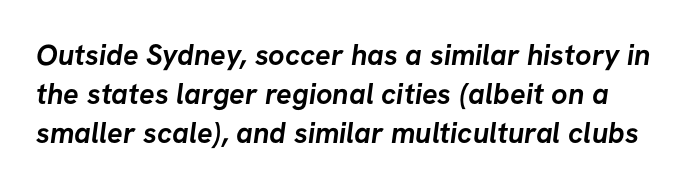
The foot of each line stays bare and open. No feet cap the strokes, marking this as sans-serif type. Heavy-handed strokes throughout: this text is bold. Is this a fixed-width face? No — the glyphs have proportional, varying widths. How would I describe the line gaps? Plain and ordinary. The face used here is rendered with its standard letterfit.
